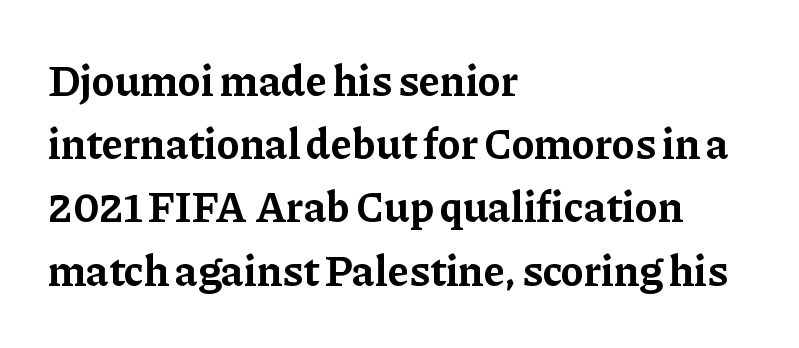
Q: Is the text bold? A: Yes.
Q: Is the text italic (slanted)? A: No, it is upright.
Q: Is the typeface a serif or a sans-serif typeface? A: Serif.
Q: Is the text underlined? A: No.
Q: How is the paragraph aligned? A: Left-aligned.
Q: Is the spacing between letters normal or unusually wide? A: Normal.
Q: Is the spacing between lines tight, normal or loose? A: Normal.
Q: Width (condensed, normal, or wide)? A: Normal.
Q: Stroke contrast? A: Low.
Q: x-height? A: Medium.
Q: Monospaced? A: No.
